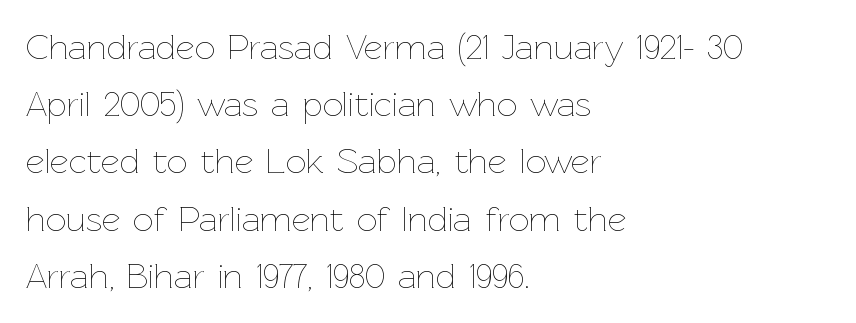
Each line starts at the same left margin while the right side varies. A typesetter would mark this as roman, not italic. Stem width sits at or under what a default text font uses. Compared with typical body copy, the letter spacing here is the same.
